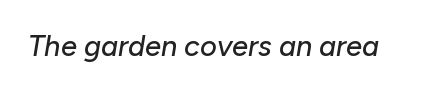
Q: Is the text italic (slanted)? A: Yes, it leans right by about 10 degrees.
Q: Is the text underlined? A: No.
Q: Is the spacing between letters normal or unusually wide? A: Normal.
Q: Width (condensed, normal, or wide)? A: Normal.
Q: Stroke contrast? A: Low.
Q: x-height? A: Medium.
Q: Monospaced? A: No.
